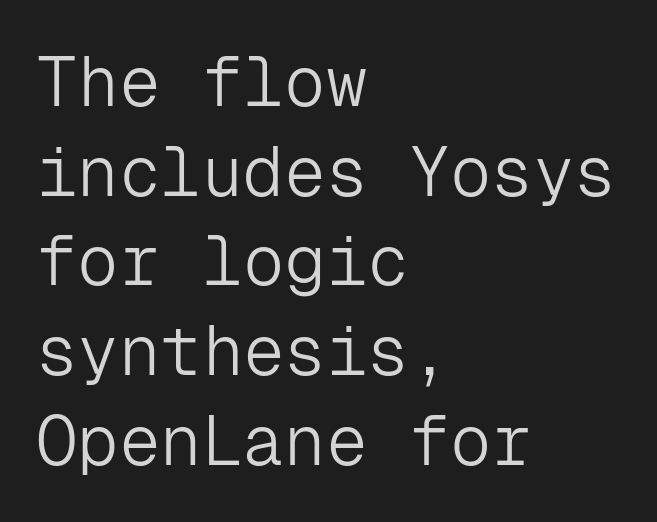
{"serif": "no", "italic": "no", "bold": "no", "weight": "light", "width": "normal", "stroke_contrast": "low", "x_height": "medium", "monospaced": "yes", "underline": "no", "align": "left", "line_spacing": "normal", "line_spacing_ratio": 1.3, "letter_spacing": "normal", "letter_spacing_em": 0.0, "glyph_px": 69}
